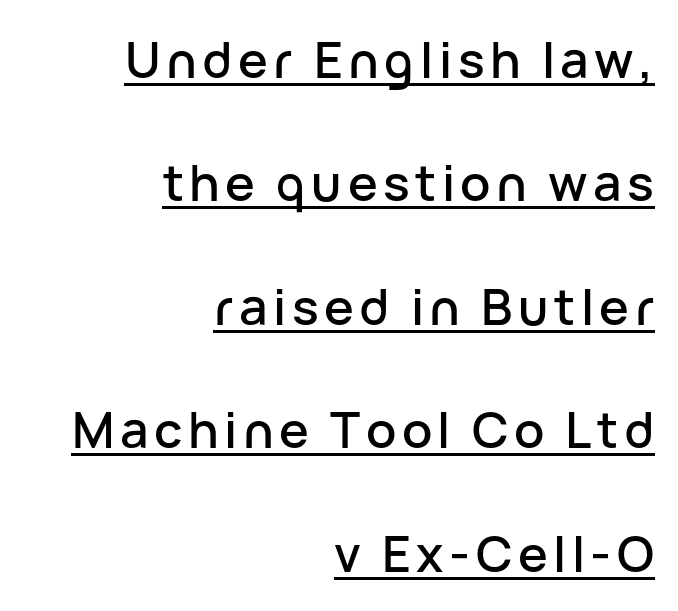
Q: Is the text italic (slanted)? A: No, it is upright.
Q: Is the typeface a serif or a sans-serif typeface? A: Sans-serif.
Q: Is the text underlined? A: Yes.
Q: How is the paragraph aligned? A: Right-aligned.
Q: Is the spacing between lines tight, normal or loose? A: Loose.
Q: Width (condensed, normal, or wide)? A: Normal.
Q: Stroke contrast? A: Low.
Q: x-height? A: Medium.
Q: Monospaced? A: No.
